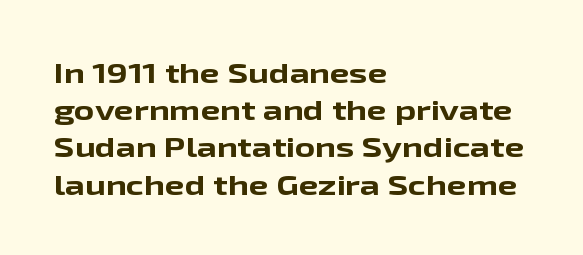
{"serif": "no", "italic": "no", "bold": "yes", "weight": "bold", "width": "wide", "stroke_contrast": "low", "x_height": "medium", "monospaced": "no", "underline": "no", "align": "left", "line_spacing": "normal", "line_spacing_ratio": 1.33, "letter_spacing": "normal", "letter_spacing_em": 0.0, "glyph_px": 28}
